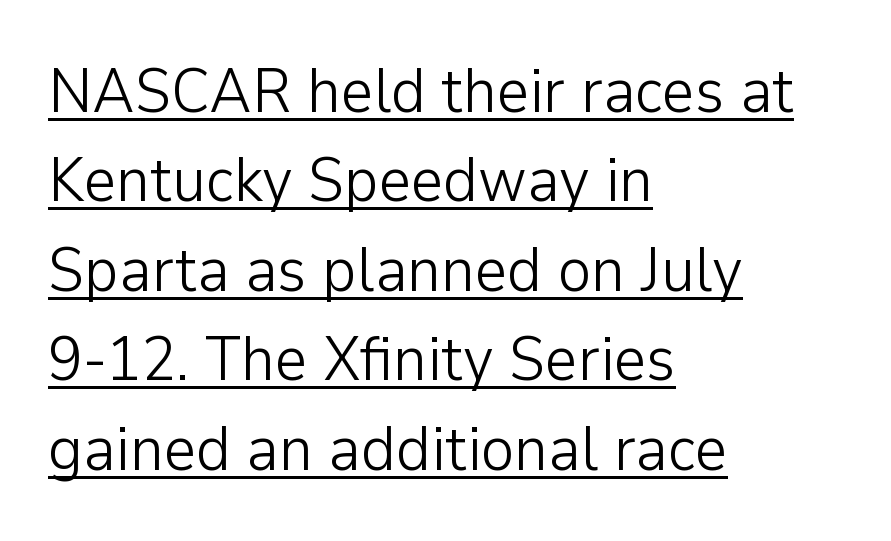
The image shows 63 px light sans-serif type, upright; set left-aligned, normal line spacing (1.42x), normal letter spacing, underlined; low stroke contrast and a medium x-height.
